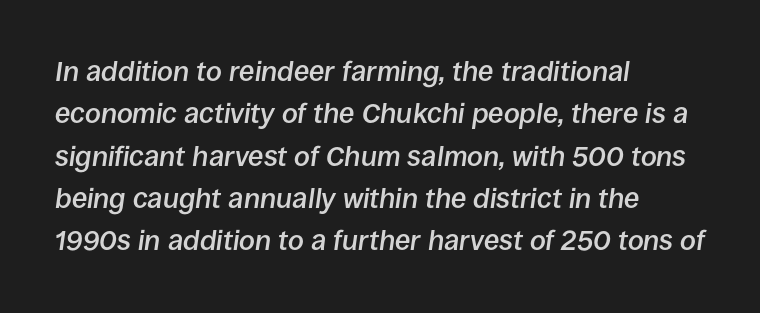
The image shows 28 px semibold type, italic (leaning right); set left-aligned, normal line spacing (1.51x), normal letter spacing, not underlined; low stroke contrast and a large x-height.
